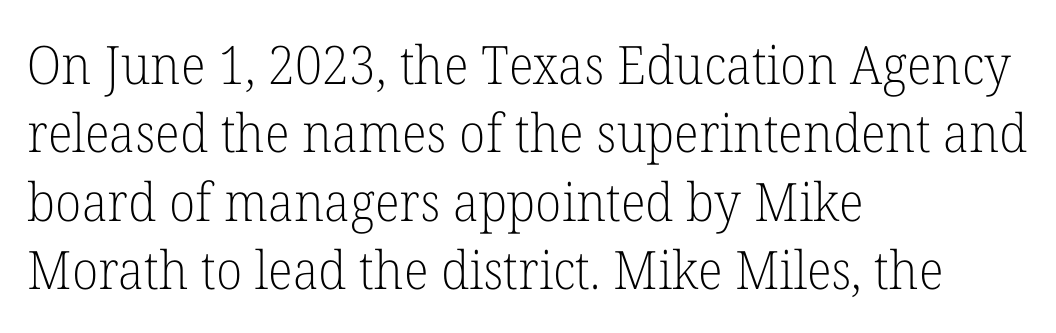
Q: Is the text bold? A: No.
Q: Is the text italic (slanted)? A: No, it is upright.
Q: Is the typeface a serif or a sans-serif typeface? A: Serif.
Q: Is the text underlined? A: No.
Q: How is the paragraph aligned? A: Left-aligned.
Q: Is the spacing between letters normal or unusually wide? A: Normal.
Q: Is the spacing between lines tight, normal or loose? A: Normal.
Q: Width (condensed, normal, or wide)? A: Normal.
Q: Stroke contrast? A: Low.
Q: x-height? A: Medium.
Q: Monospaced? A: No.
